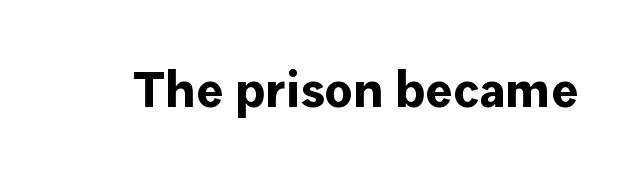
Think of a printed novel: that variable character pitch is what you see here. The specimen omits any rule beneath the text block's lines. Summary of weight: heavy, a full bold. Italic: no, the glyphs are upright roman.
